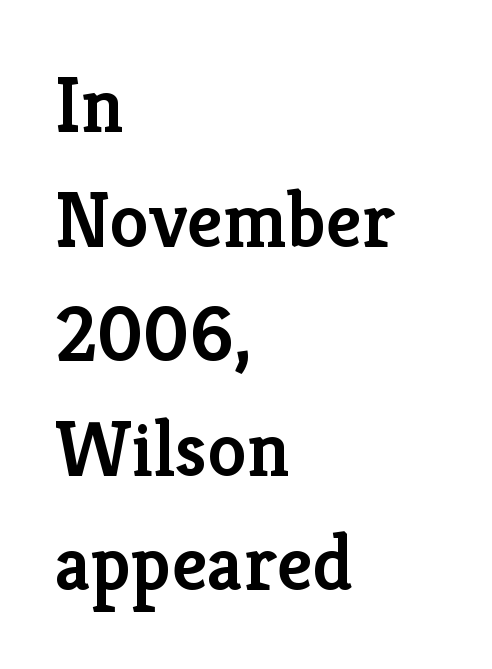
The image shows 79 px semibold serif type, upright; set left-aligned, normal line spacing (1.45x), normal letter spacing, not underlined; low stroke contrast and a medium x-height.
